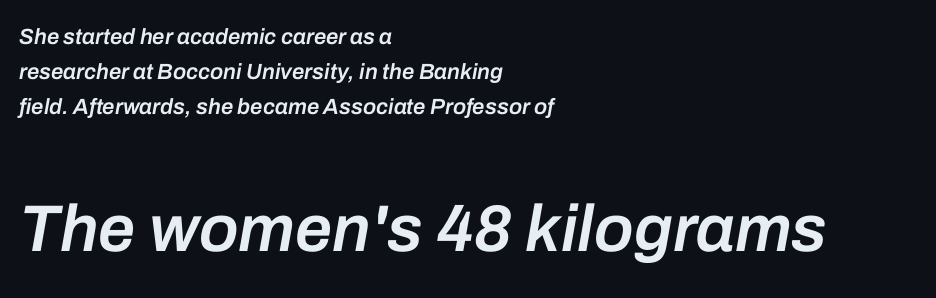
{"italic": "yes", "lean": "right", "slant_degrees": 10, "bold": "semi", "weight": "semibold", "width": "normal", "stroke_contrast": "low", "x_height": "medium", "monospaced": "no", "underline": "no", "align": "left", "line_spacing": "normal", "line_spacing_ratio": 1.59, "letter_spacing": "normal", "letter_spacing_em": 0.0, "larger_block": "second", "size_ratio": 3.0, "glyph_px": 66}
